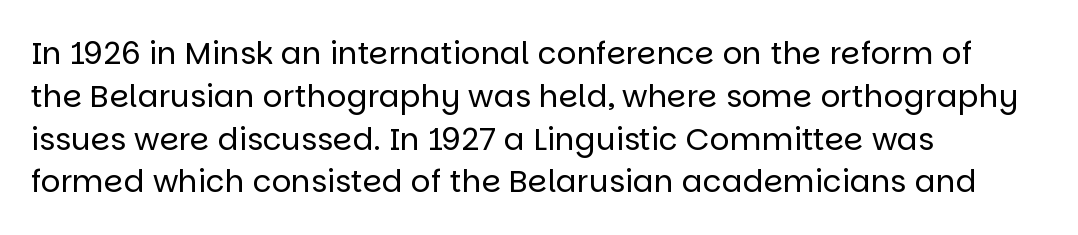
{"serif": "no", "italic": "no", "bold": "no", "weight": "regular", "width": "normal", "stroke_contrast": "low", "x_height": "large", "monospaced": "no", "underline": "no", "align": "left", "line_spacing": "normal", "line_spacing_ratio": 1.38, "letter_spacing": "normal", "letter_spacing_em": 0.0, "glyph_px": 31}
